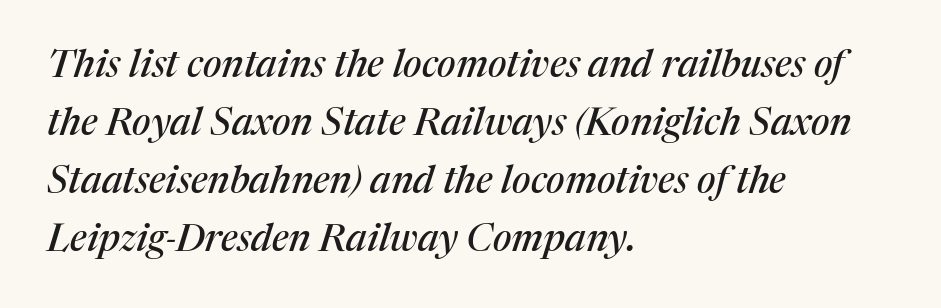
{"serif": "yes", "italic": "yes", "lean": "right", "slant_degrees": 17, "width": "normal", "stroke_contrast": "medium", "x_height": "medium", "monospaced": "no", "underline": "no", "align": "left", "line_spacing": "normal", "line_spacing_ratio": 1.53, "letter_spacing": "normal", "letter_spacing_em": 0.0, "glyph_px": 38}
